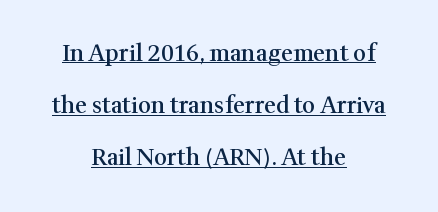
Q: Is the text bold? A: Semi-bold.
Q: Is the text italic (slanted)? A: No, it is upright.
Q: Is the text underlined? A: Yes.
Q: How is the paragraph aligned? A: Centered.
Q: Is the spacing between letters normal or unusually wide? A: Normal.
Q: Is the spacing between lines tight, normal or loose? A: Loose.
